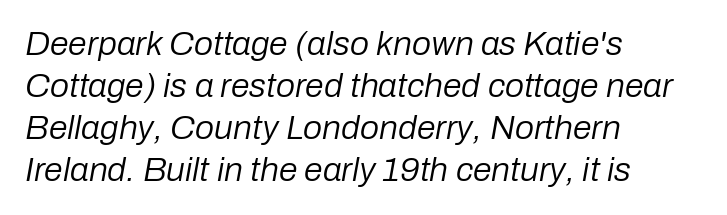
{"italic": "yes", "lean": "right", "slant_degrees": 10, "bold": "no", "weight": "regular", "width": "normal", "stroke_contrast": "low", "x_height": "medium", "monospaced": "no", "underline": "no", "align": "left", "line_spacing_ratio": 1.24, "letter_spacing": "normal", "letter_spacing_em": 0.0, "glyph_px": 34}
